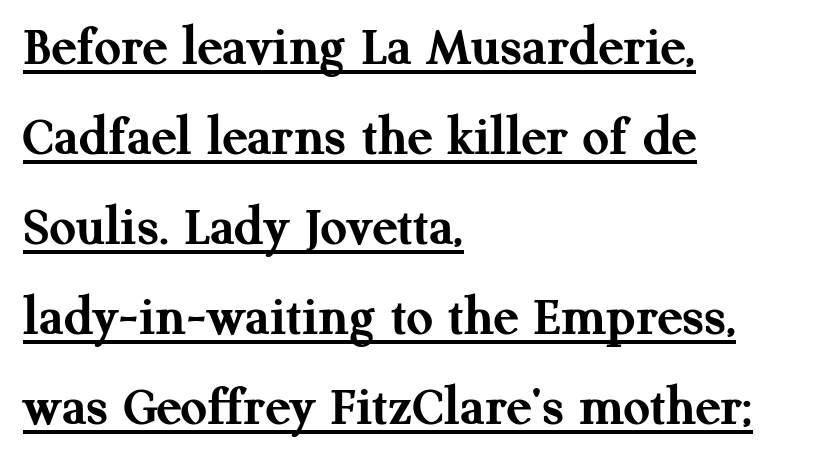
This sample is left-justified, so line endings fall wherever the words run out. Nope, not italic — everything's standing straight. You'd pick this weight for a headline — it's a proper bold. Check where the strokes stop: tiny serifs finish them off.
